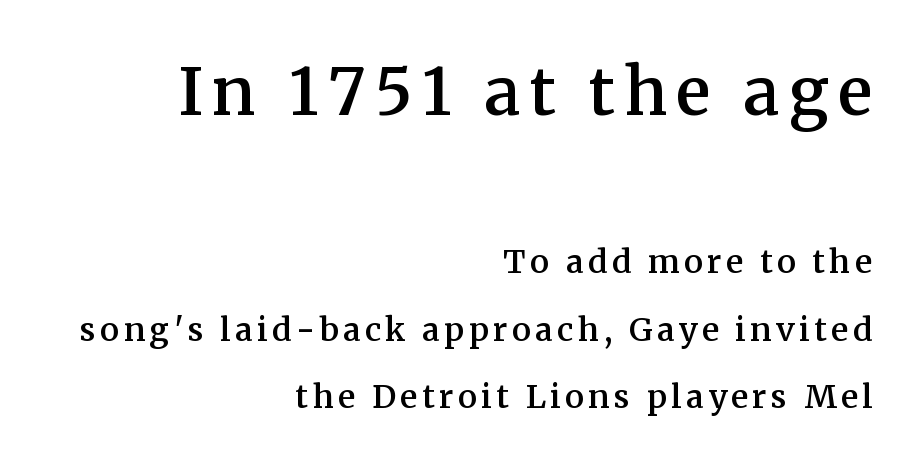
{"serif": "yes", "italic": "no", "bold": "semi", "weight": "semibold", "width": "normal", "stroke_contrast": "medium", "x_height": "medium", "monospaced": "no", "underline": "no", "align": "right", "line_spacing": "loose", "line_spacing_ratio": 2.12, "larger_block": "first", "size_ratio": 2.03, "glyph_px": 65}
